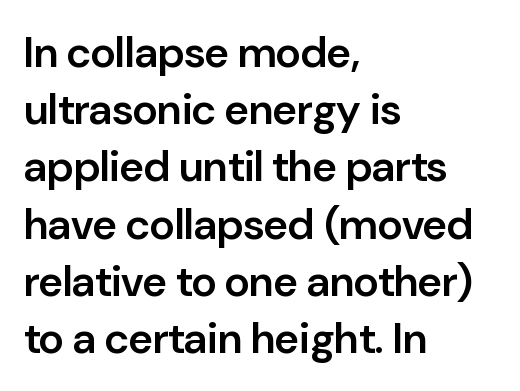
Q: Is the text bold? A: Semi-bold.
Q: Is the text italic (slanted)? A: No, it is upright.
Q: Is the typeface a serif or a sans-serif typeface? A: Sans-serif.
Q: Is the text underlined? A: No.
Q: How is the paragraph aligned? A: Left-aligned.
Q: Is the spacing between letters normal or unusually wide? A: Normal.
Q: Is the spacing between lines tight, normal or loose? A: Normal.
Q: Width (condensed, normal, or wide)? A: Normal.
Q: Stroke contrast? A: Low.
Q: x-height? A: Medium.
Q: Monospaced? A: No.
